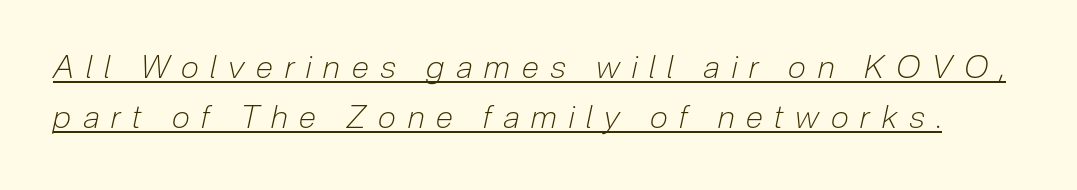
{"italic": "yes", "lean": "right", "slant_degrees": 12, "bold": "no", "weight": "light", "width": "condensed", "stroke_contrast": "low", "x_height": "medium", "monospaced": "no", "underline": "yes", "line_spacing": "normal", "line_spacing_ratio": 1.57, "letter_spacing": "wide", "letter_spacing_em": 0.37, "glyph_px": 32}
